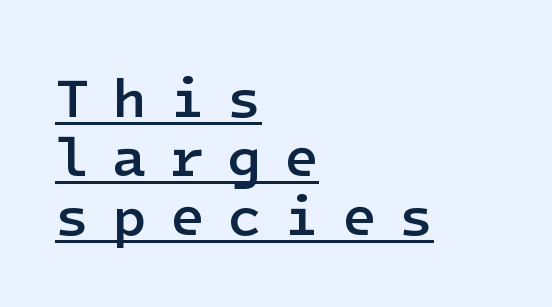
Q: Is the text bold? A: Semi-bold.
Q: Is the text italic (slanted)? A: No, it is upright.
Q: Is the typeface a serif or a sans-serif typeface? A: Sans-serif.
Q: Is the text underlined? A: Yes.
Q: How is the paragraph aligned? A: Left-aligned.
Q: Is the spacing between letters normal or unusually wide? A: Unusually wide.
Q: Is the spacing between lines tight, normal or loose? A: Tight.
Q: Width (condensed, normal, or wide)? A: Normal.
Q: Stroke contrast? A: Low.
Q: x-height? A: Medium.
